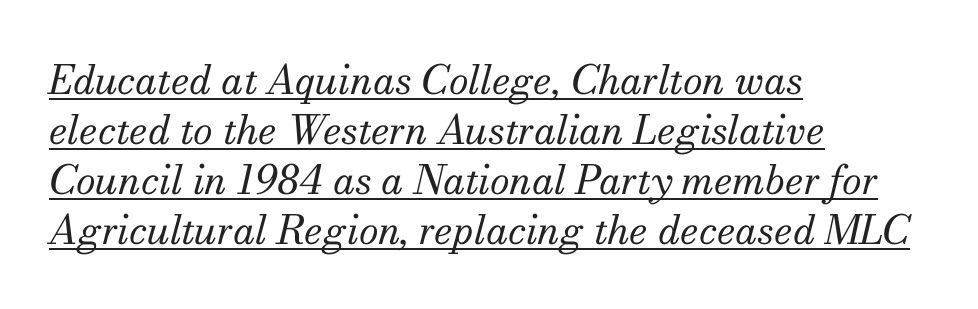
Q: Is the text bold? A: No.
Q: Is the text italic (slanted)? A: Yes, it leans right by about 13 degrees.
Q: Is the typeface a serif or a sans-serif typeface? A: Serif.
Q: Is the text underlined? A: Yes.
Q: How is the paragraph aligned? A: Left-aligned.
Q: Is the spacing between letters normal or unusually wide? A: Normal.
Q: Is the spacing between lines tight, normal or loose? A: Normal.
Q: Width (condensed, normal, or wide)? A: Normal.
Q: Stroke contrast? A: Medium.
Q: x-height? A: Small.
Q: Monospaced? A: No.
